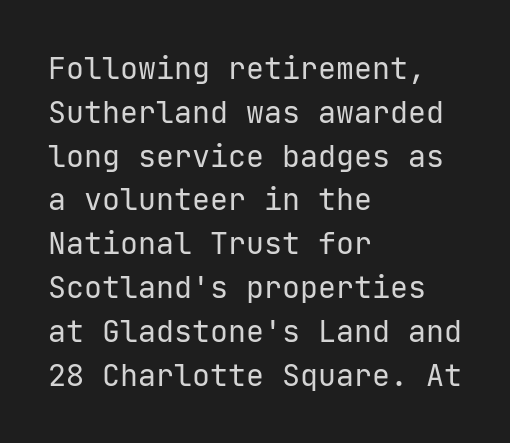
The image shows 30 px regular-weight sans-serif type, upright; set left-aligned, normal line spacing (1.46x), normal letter spacing, not underlined; low stroke contrast and a medium x-height.
